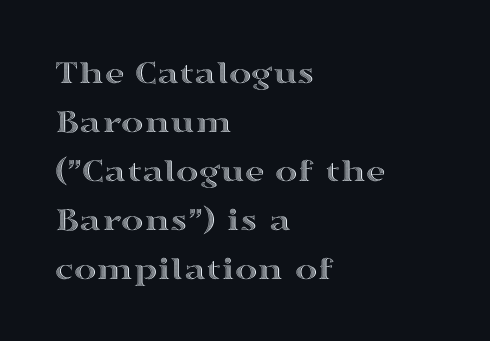
{"italic": "no", "width": "wide", "x_height": "medium", "monospaced": "no", "underline": "no", "align": "left", "line_spacing": "normal", "line_spacing_ratio": 1.44, "letter_spacing": "normal", "letter_spacing_em": 0.0, "glyph_px": 34}
